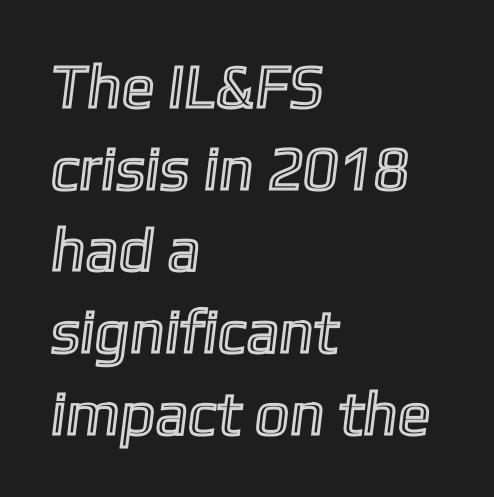
The image shows 61 px text type; set left-aligned, normal line spacing (1.34x), normal letter spacing, not underlined; a medium x-height.
